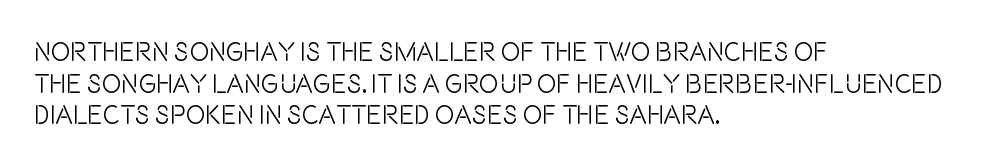
Nope, not italic — everything's standing straight. The font is comparable to plain body text, perhaps lighter. Inter-character spacing is left at the font's built-in metrics. The zone under the glyphs is completely vacant. These lines are set flush left with a ragged right edge.
